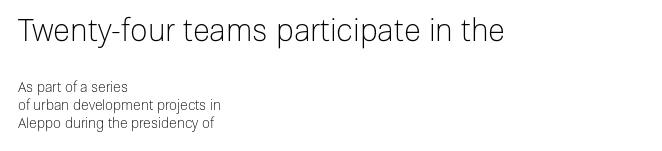
The image shows 31 px light sans-serif type, upright; set left-aligned, normal line spacing (1.28x), normal letter spacing, not underlined; the first (top) block is 2.21x larger; low stroke contrast and a medium x-height.
